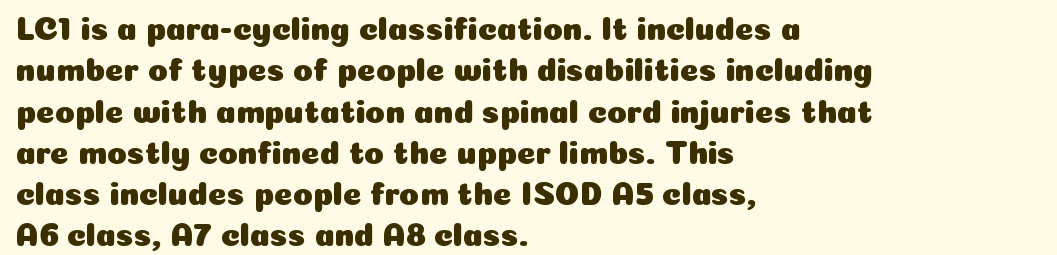
Q: Is the text italic (slanted)? A: No, it is upright.
Q: Is the typeface a serif or a sans-serif typeface? A: Sans-serif.
Q: Is the text underlined? A: No.
Q: How is the paragraph aligned? A: Left-aligned.
Q: Is the spacing between letters normal or unusually wide? A: Normal.
Q: Is the spacing between lines tight, normal or loose? A: Normal.
Q: Width (condensed, normal, or wide)? A: Normal.
Q: Stroke contrast? A: Low.
Q: x-height? A: Medium.
Q: Monospaced? A: No.
